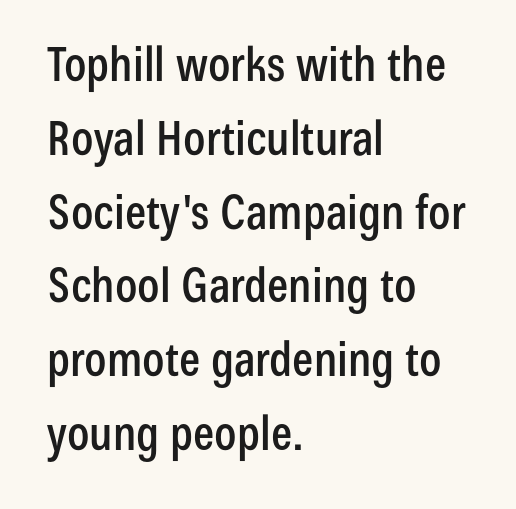
{"serif": "no", "italic": "no", "width": "condensed", "stroke_contrast": "low", "x_height": "medium", "monospaced": "no", "underline": "no", "align": "left", "line_spacing": "normal", "line_spacing_ratio": 1.57, "letter_spacing": "normal", "letter_spacing_em": 0.0, "glyph_px": 47}
